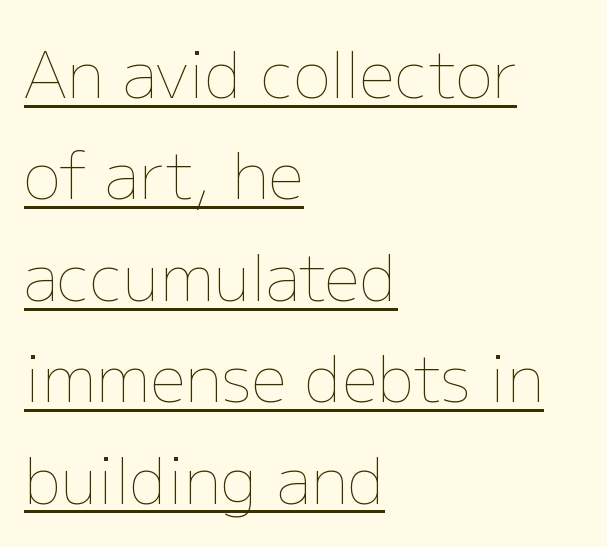
Vertical strokes here are truly vertical. Leading matches the norm, producing a regular column. Varying glyph widths throughout — classic text-font behaviour. Caption: multi-line text, flush left, ragged right. Tracking here is standard; glyphs follow each other at the usual distance. A typographer would call this underscored text.
